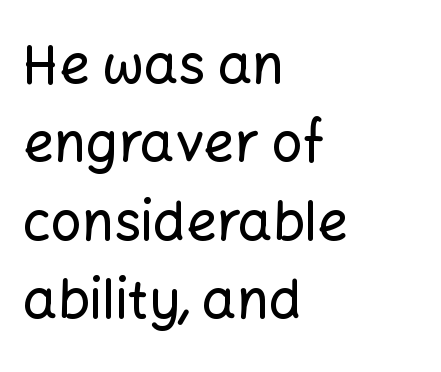
The image shows 54 px sans-serif type, upright; set left-aligned, normal line spacing (1.45x), normal letter spacing, not underlined; low stroke contrast and a medium x-height.
